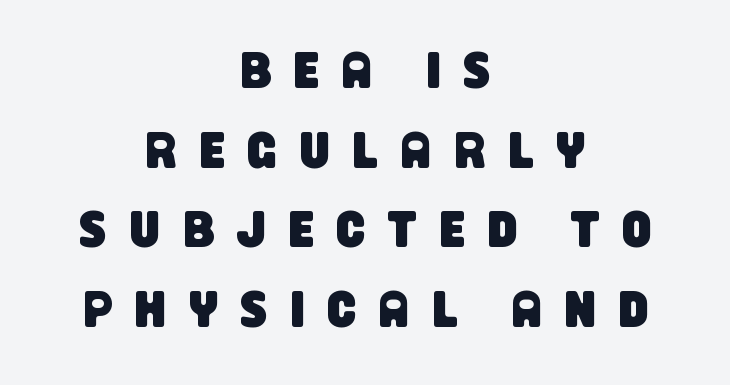
{"serif": "no", "width": "condensed", "stroke_contrast": "low", "x_height": "large", "monospaced": "no", "underline": "no", "align": "center", "line_spacing": "normal", "line_spacing_ratio": 1.56, "letter_spacing": "wide", "letter_spacing_em": 0.44, "glyph_px": 51}
